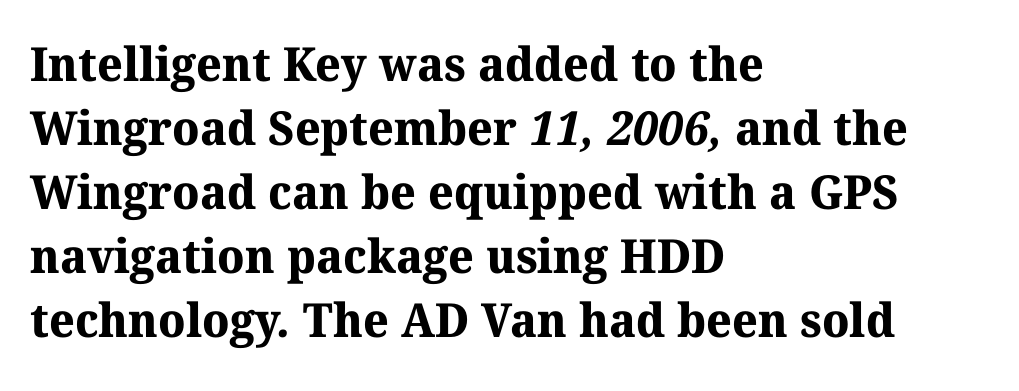
Looks like regular typesetting: each glyph gets only the width it needs. Strong, thick strokes mark this as bold type. Does the leading feel generous? No, just average. Is the block centered? No — it sits flush against the left margin. This rendering features lettering with no underline. Note: serifs present on the glyphs.
